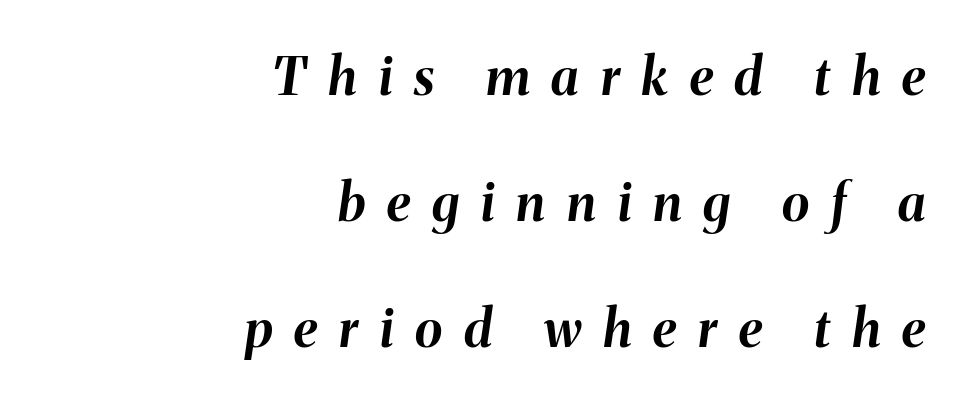
{"italic": "yes", "lean": "right", "slant_degrees": 8, "bold": "yes", "weight": "bold", "width": "normal", "stroke_contrast": "medium", "x_height": "medium", "monospaced": "no", "underline": "no", "align": "right", "line_spacing": "loose", "line_spacing_ratio": 2.47, "letter_spacing": "wide", "letter_spacing_em": 0.43, "glyph_px": 51}
